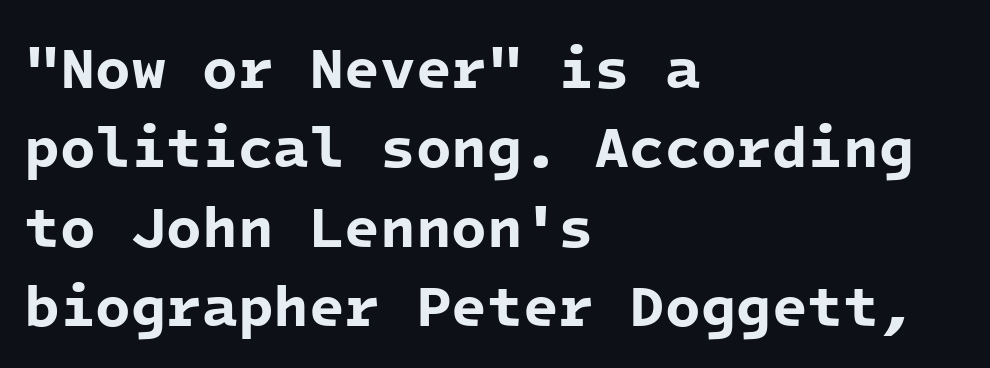
The image shows 58 px bold sans-serif type, monospaced; set left-aligned, normal line spacing (1.37x), normal letter spacing, not underlined; low stroke contrast and a medium x-height.
